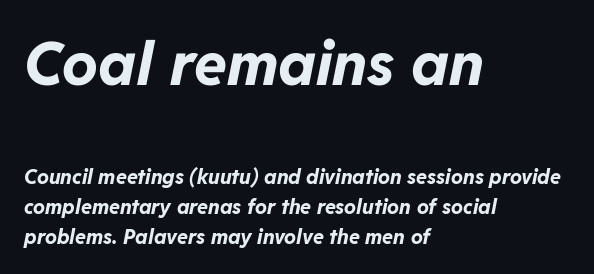
{"italic": "yes", "lean": "right", "slant_degrees": 11, "bold": "yes", "weight": "bold", "width": "normal", "stroke_contrast": "low", "x_height": "medium", "monospaced": "no", "underline": "no", "align": "left", "line_spacing": "normal", "line_spacing_ratio": 1.51, "letter_spacing": "normal", "letter_spacing_em": 0.0, "larger_block": "first", "size_ratio": 3.0, "glyph_px": 60}
